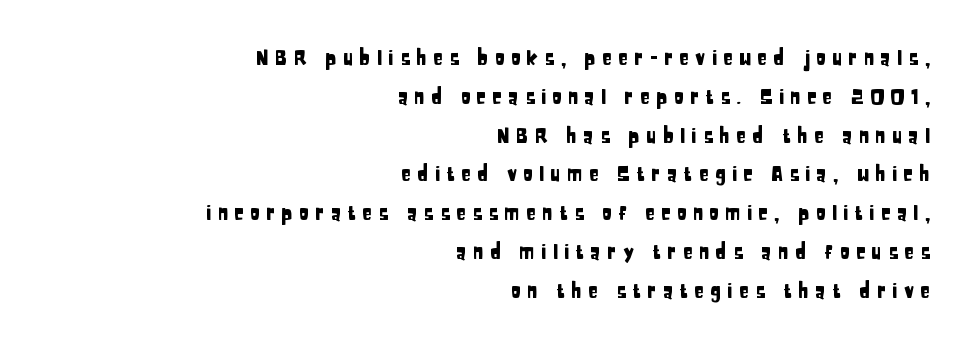
The image shows 20 px text type, upright; set right-aligned, loose line spacing (1.94x), unusually wide letter spacing (+0.31 em), not underlined.
